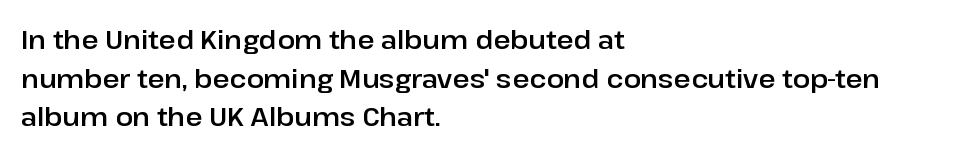
{"italic": "no", "underline": "no", "align": "left", "line_spacing": "normal", "line_spacing_ratio": 1.49, "letter_spacing": "normal", "letter_spacing_em": 0.0, "glyph_px": 26}
